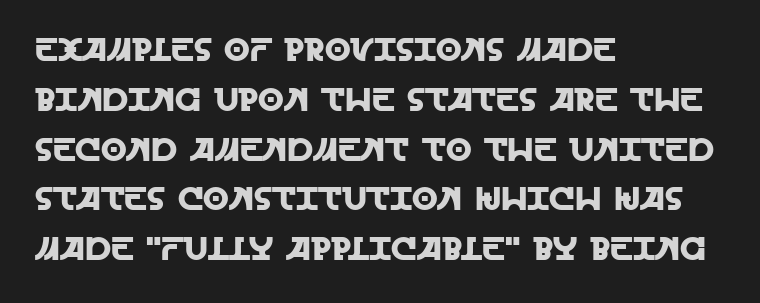
{"serif": "no", "italic": "no", "width": "normal", "x_height": "large", "monospaced": "no", "underline": "no", "align": "left", "line_spacing": "normal", "line_spacing_ratio": 1.51, "letter_spacing": "normal", "letter_spacing_em": 0.0, "glyph_px": 33}
